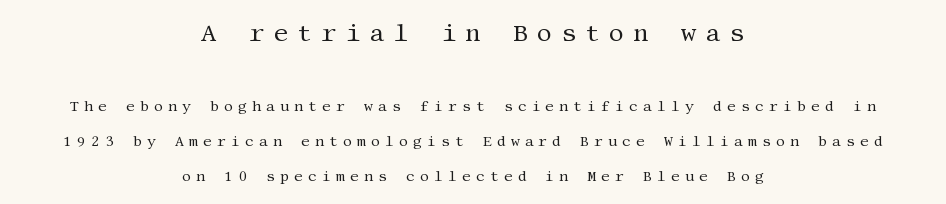
Q: Is the text bold? A: No.
Q: Is the text italic (slanted)? A: No, it is upright.
Q: Is the text underlined? A: No.
Q: How is the paragraph aligned? A: Centered.
Q: Is the spacing between letters normal or unusually wide? A: Unusually wide.
Q: Is the spacing between lines tight, normal or loose? A: Loose.
Q: Which block of text is set in a larger size, the first (top) or the second (bottom)? A: The first (top) one.
